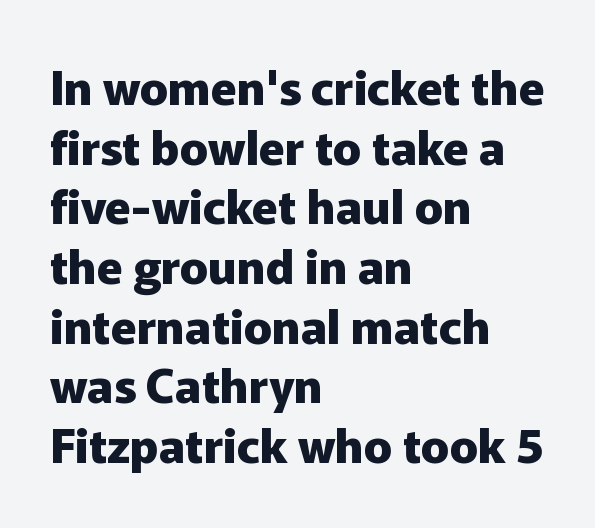
Q: Is the text bold? A: Yes.
Q: Is the text italic (slanted)? A: No, it is upright.
Q: Is the typeface a serif or a sans-serif typeface? A: Sans-serif.
Q: Is the text underlined? A: No.
Q: How is the paragraph aligned? A: Left-aligned.
Q: Is the spacing between letters normal or unusually wide? A: Normal.
Q: Is the spacing between lines tight, normal or loose? A: Normal.
Q: Width (condensed, normal, or wide)? A: Normal.
Q: Stroke contrast? A: Low.
Q: x-height? A: Medium.
Q: Monospaced? A: No.
